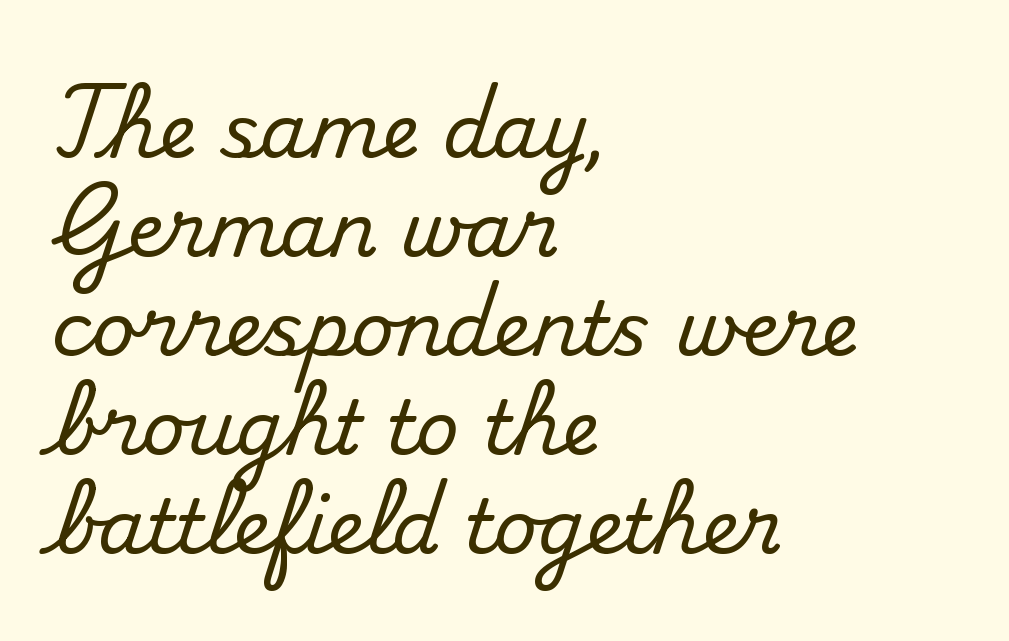
{"serif": "yes", "width": "normal", "stroke_contrast": "medium", "x_height": "small", "monospaced": "no", "underline": "no", "align": "left", "line_spacing": "normal", "line_spacing_ratio": 1.32, "letter_spacing": "normal", "letter_spacing_em": 0.0, "glyph_px": 75}
